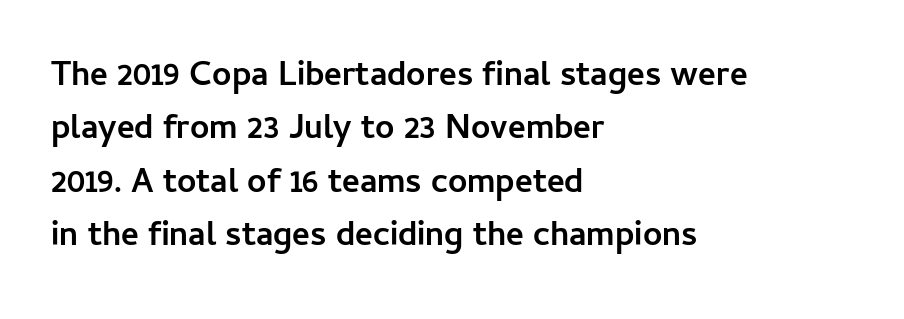
The image shows 34 px semibold sans-serif type, upright; set left-aligned, normal line spacing (1.57x), normal letter spacing, not underlined; low stroke contrast and a medium x-height.
